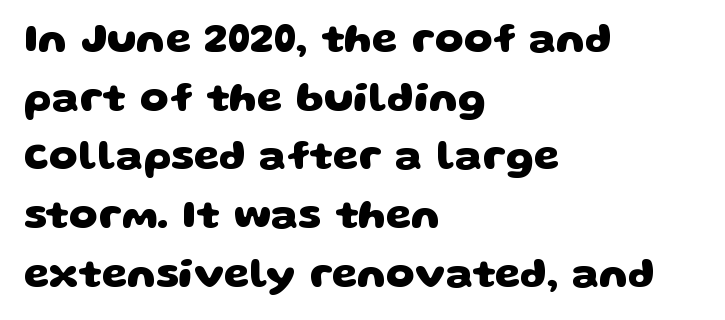
The image shows 41 px heavy, wide sans-serif type; set left-aligned, normal line spacing (1.43x), normal letter spacing, not underlined; low stroke contrast and a large x-height.
